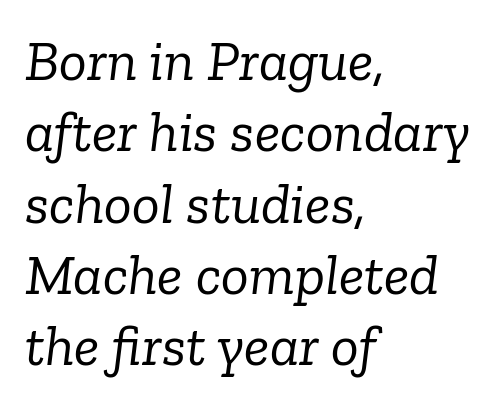
{"serif": "yes", "italic": "yes", "lean": "right", "slant_degrees": 6, "bold": "no", "weight": "light", "width": "normal", "stroke_contrast": "low", "x_height": "medium", "monospaced": "no", "underline": "no", "align": "left", "line_spacing_ratio": 1.23, "letter_spacing": "normal", "letter_spacing_em": 0.0, "glyph_px": 58}
